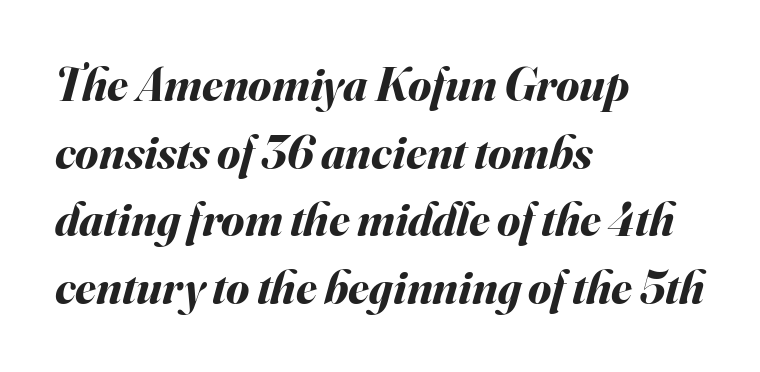
The passage is arranged the way most books set body copy — flush left. What weight is shown? A full bold with thick strokes. This sample has the flowing, uneven cadence of proportional lettering. The block of text has a typical density, with ordinary space between rows. The horizontal fit of the characters is conventional and even. The axis of the letterforms is tilted away from vertical.
